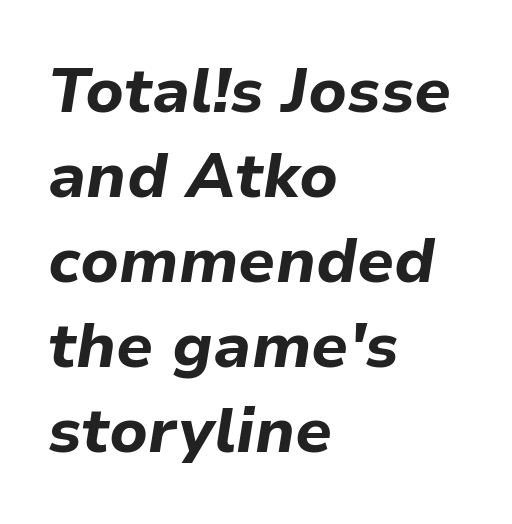
Q: Is the text bold? A: Yes.
Q: Is the text italic (slanted)? A: Yes, it leans right by about 9 degrees.
Q: Is the text underlined? A: No.
Q: How is the paragraph aligned? A: Left-aligned.
Q: Is the spacing between letters normal or unusually wide? A: Normal.
Q: Is the spacing between lines tight, normal or loose? A: Normal.
Q: Width (condensed, normal, or wide)? A: Normal.
Q: Stroke contrast? A: Low.
Q: x-height? A: Medium.
Q: Monospaced? A: No.
